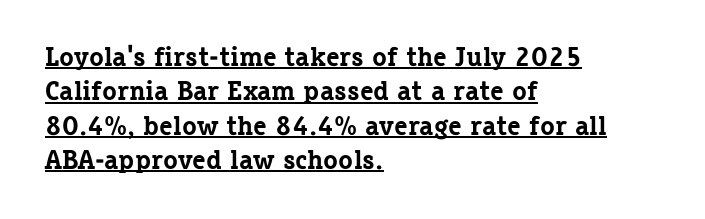
Words appear dense and cohesive because spacing is normal. Leading: standard. The typesetting leans heavy: a genuine bold. The typesetter has applied underlining to the passage shown. Italic: no, the glyphs are upright roman. Caption: multi-line text, flush left, ragged right.
